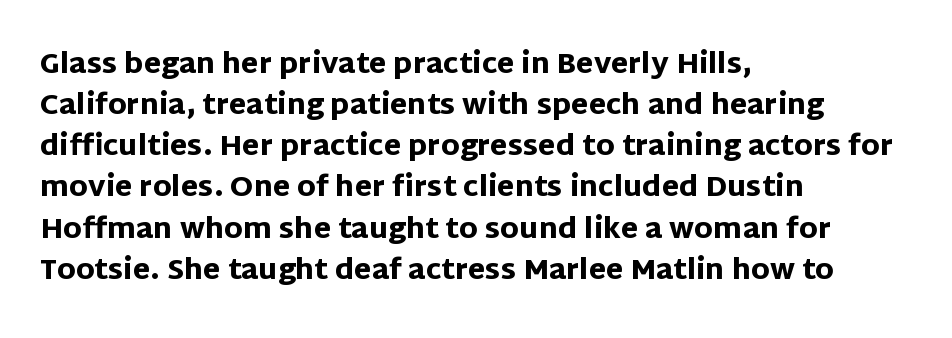
Q: Is the text bold? A: Yes.
Q: Is the text italic (slanted)? A: No, it is upright.
Q: Is the typeface a serif or a sans-serif typeface? A: Sans-serif.
Q: Is the text underlined? A: No.
Q: How is the paragraph aligned? A: Left-aligned.
Q: Is the spacing between letters normal or unusually wide? A: Normal.
Q: Is the spacing between lines tight, normal or loose? A: Normal.
Q: Width (condensed, normal, or wide)? A: Normal.
Q: Stroke contrast? A: Low.
Q: x-height? A: Large.
Q: Monospaced? A: No.
